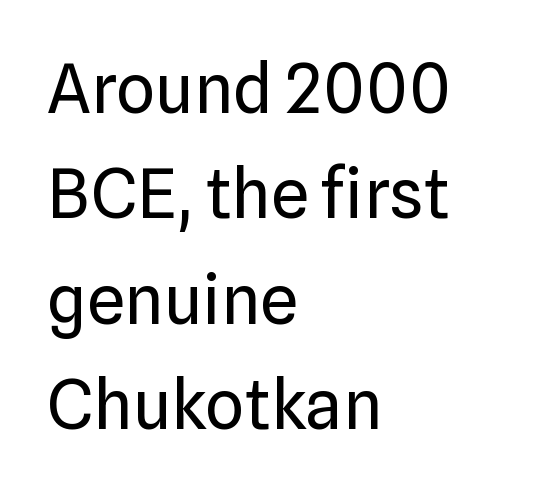
{"serif": "no", "italic": "no", "bold": "no", "weight": "regular", "width": "normal", "stroke_contrast": "low", "x_height": "medium", "monospaced": "no", "underline": "no", "align": "left", "line_spacing": "normal", "line_spacing_ratio": 1.55, "letter_spacing": "normal", "letter_spacing_em": 0.0, "glyph_px": 68}
